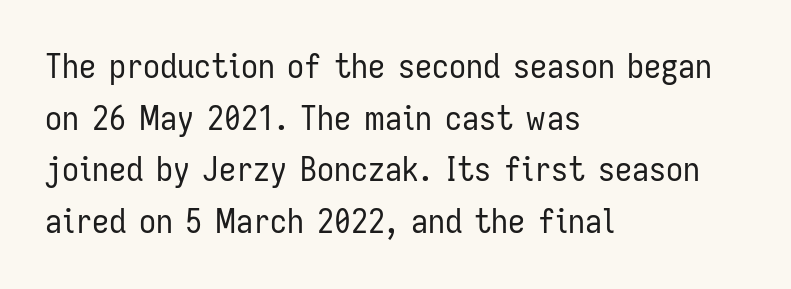
Q: Is the text bold? A: No.
Q: Is the text italic (slanted)? A: No, it is upright.
Q: Is the typeface a serif or a sans-serif typeface? A: Sans-serif.
Q: Is the text underlined? A: No.
Q: How is the paragraph aligned? A: Left-aligned.
Q: Is the spacing between letters normal or unusually wide? A: Normal.
Q: Is the spacing between lines tight, normal or loose? A: Normal.
Q: Width (condensed, normal, or wide)? A: Condensed.
Q: Stroke contrast? A: Low.
Q: x-height? A: Medium.
Q: Monospaced? A: No.
